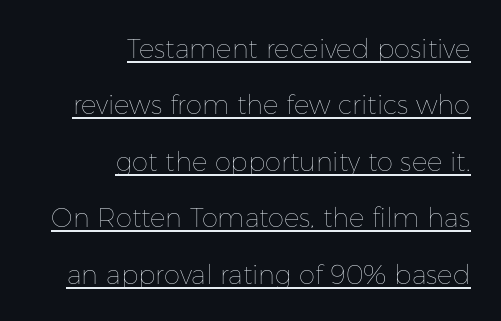
The image shows 26 px text type, upright; set right-aligned, loose line spacing (2.17x), normal letter spacing, underlined.
